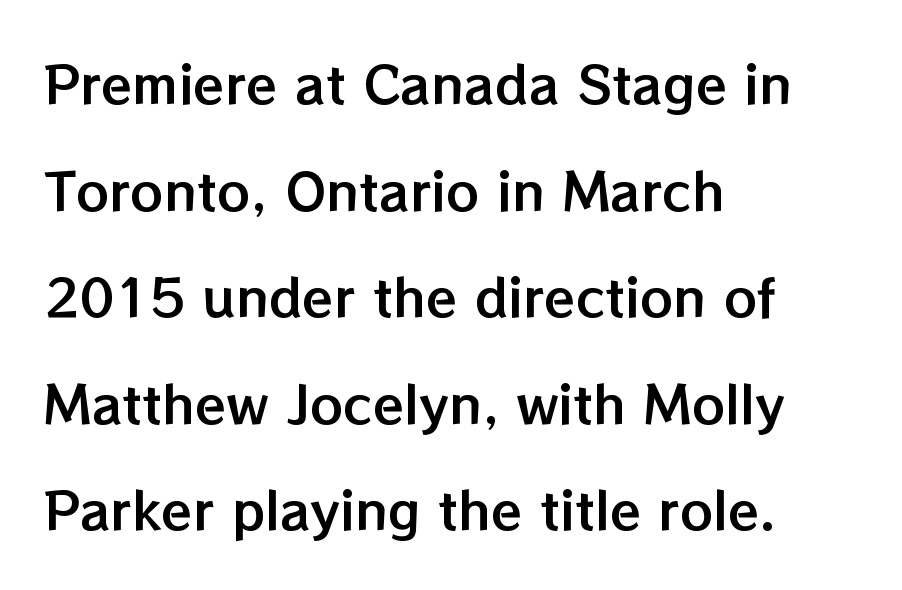
Q: Is the text italic (slanted)? A: No, it is upright.
Q: Is the text underlined? A: No.
Q: How is the paragraph aligned? A: Left-aligned.
Q: Is the spacing between letters normal or unusually wide? A: Normal.
Q: Is the spacing between lines tight, normal or loose? A: Loose.
Q: Width (condensed, normal, or wide)? A: Normal.
Q: Stroke contrast? A: Low.
Q: x-height? A: Medium.
Q: Monospaced? A: No.
